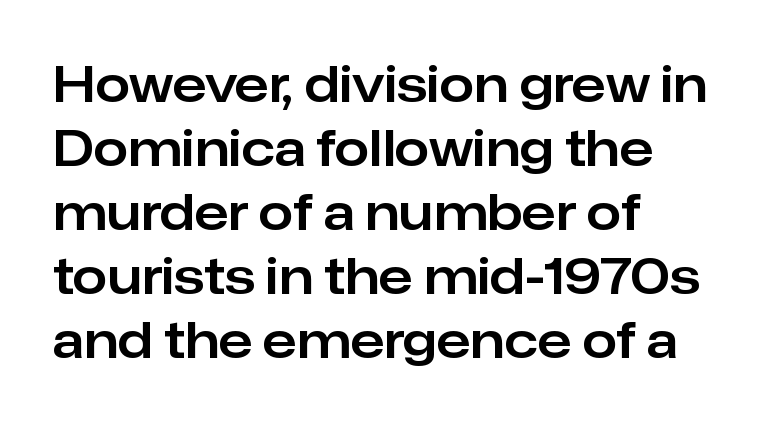
The image shows 50 px sans-serif type, upright; set left-aligned, normal line spacing (1.28x), normal letter spacing, not underlined; low stroke contrast and a medium x-height.
